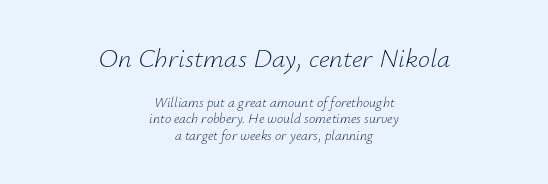
The image shows 27 px text type, italic (leaning right); set centered, line spacing 1.19x, normal letter spacing, not underlined; the first (top) block is 1.93x larger.
